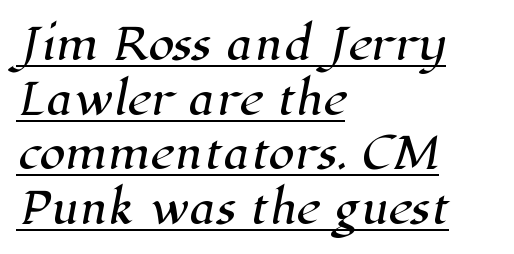
Q: Is the typeface a serif or a sans-serif typeface? A: Serif.
Q: Is the text underlined? A: Yes.
Q: How is the paragraph aligned? A: Left-aligned.
Q: Is the spacing between letters normal or unusually wide? A: Normal.
Q: Is the spacing between lines tight, normal or loose? A: Normal.
Q: Width (condensed, normal, or wide)? A: Normal.
Q: Stroke contrast? A: High.
Q: x-height? A: Medium.
Q: Monospaced? A: No.
